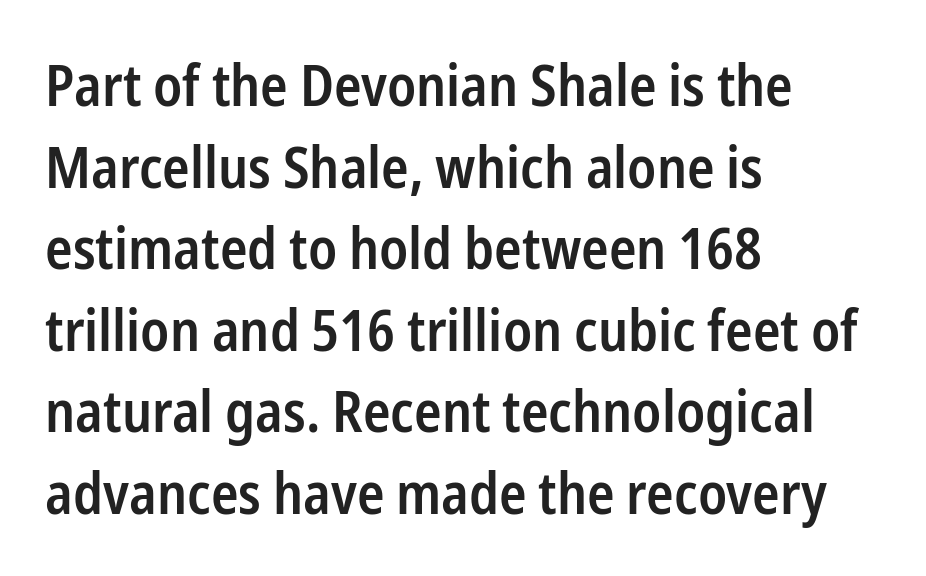
Q: Is the text bold? A: Semi-bold.
Q: Is the text italic (slanted)? A: No, it is upright.
Q: Is the typeface a serif or a sans-serif typeface? A: Sans-serif.
Q: Is the text underlined? A: No.
Q: How is the paragraph aligned? A: Left-aligned.
Q: Is the spacing between letters normal or unusually wide? A: Normal.
Q: Is the spacing between lines tight, normal or loose? A: Normal.
Q: Width (condensed, normal, or wide)? A: Condensed.
Q: Stroke contrast? A: Low.
Q: x-height? A: Medium.
Q: Monospaced? A: No.
